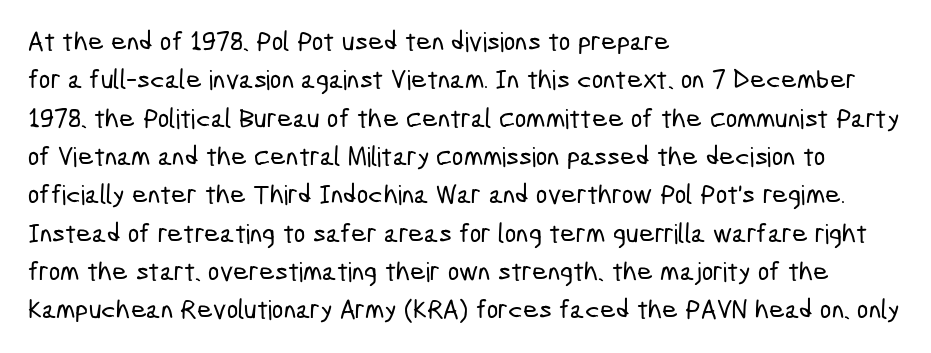
This sample keeps an unexceptional amount of space between lines. The lines in this sample share a left origin and differ only in where they stop. The letters sit at their default tracking, neither squeezed nor spread. Check the space under the baseline: it is left empty.
